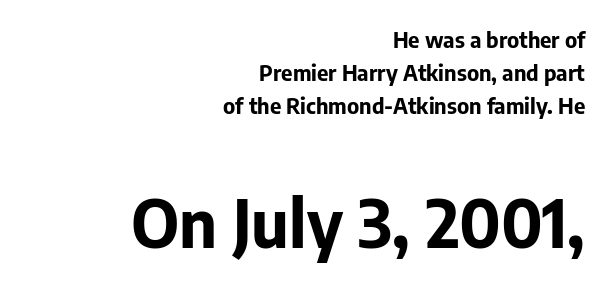
Q: Is the text bold? A: Yes.
Q: Is the text italic (slanted)? A: No, it is upright.
Q: Is the typeface a serif or a sans-serif typeface? A: Sans-serif.
Q: Is the text underlined? A: No.
Q: How is the paragraph aligned? A: Right-aligned.
Q: Is the spacing between letters normal or unusually wide? A: Normal.
Q: Is the spacing between lines tight, normal or loose? A: Normal.
Q: Which block of text is set in a larger size, the first (top) or the second (bottom)? A: The second (bottom) one.
Q: Width (condensed, normal, or wide)? A: Normal.
Q: Stroke contrast? A: Low.
Q: x-height? A: Medium.
Q: Monospaced? A: No.
